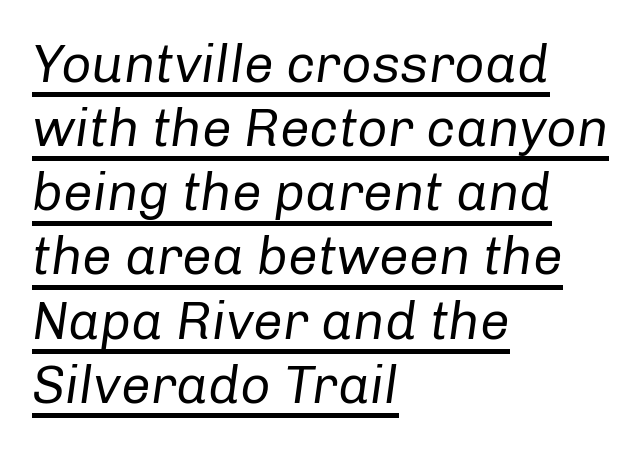
The typesetter chose a ragged-right arrangement here. Has an underline been added? It has. These lines are rendered in a variable-pitch font. Caption: standard tracking, unaltered. The weight tops out at a normal text grade.
